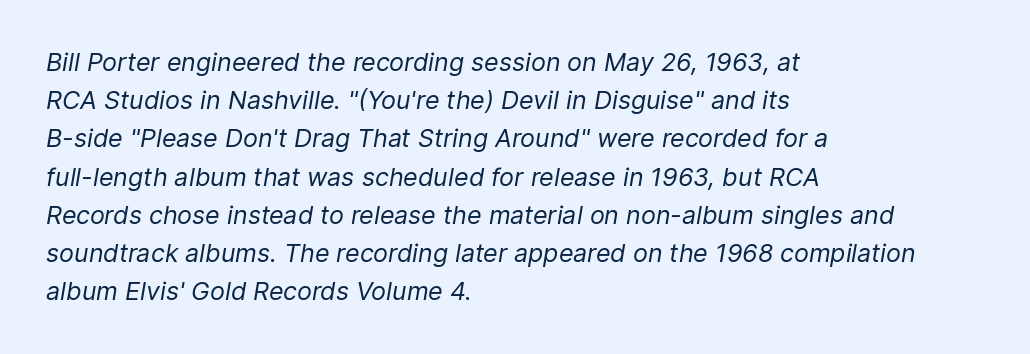
Caption: multi-line text, flush left, ragged right. Compared with typical body copy, the letter spacing here is the same. The font sits on the lighter half of the weight spectrum, regular included. The block of text has a typical density, with ordinary space between rows.
